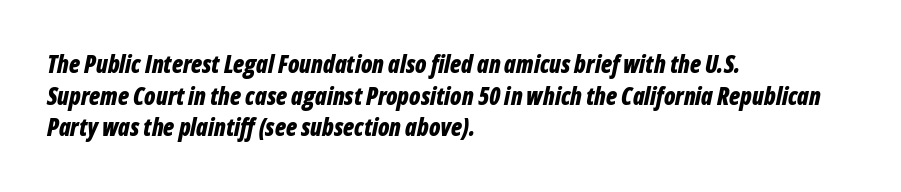
Short and long lines alike share a common starting point at left. The specimen omits any rule beneath the text block's lines. What weight is shown? A full bold with thick strokes. Does the lettering tilt? It does — this is italic. Inter-character spacing is left at the font's built-in metrics. Vertically, the passage feels balanced, rows spaced as you'd expect.
